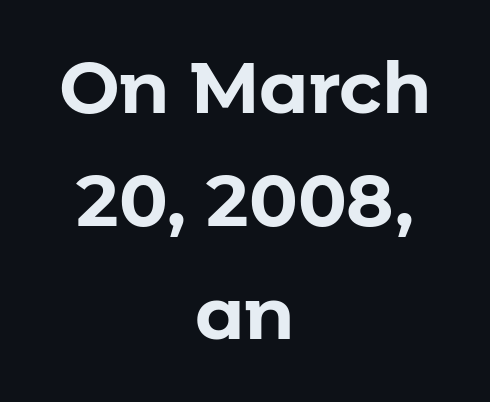
The image shows 72 px bold sans-serif type, upright; set centered, normal line spacing (1.57x), normal letter spacing, not underlined; low stroke contrast and a medium x-height.
